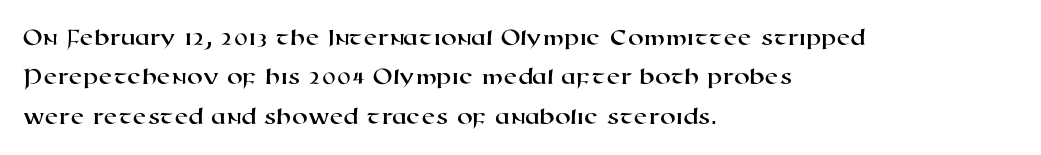
Q: Is the text underlined? A: No.
Q: How is the paragraph aligned? A: Left-aligned.
Q: Is the spacing between letters normal or unusually wide? A: Normal.
Q: Is the spacing between lines tight, normal or loose? A: Normal.
